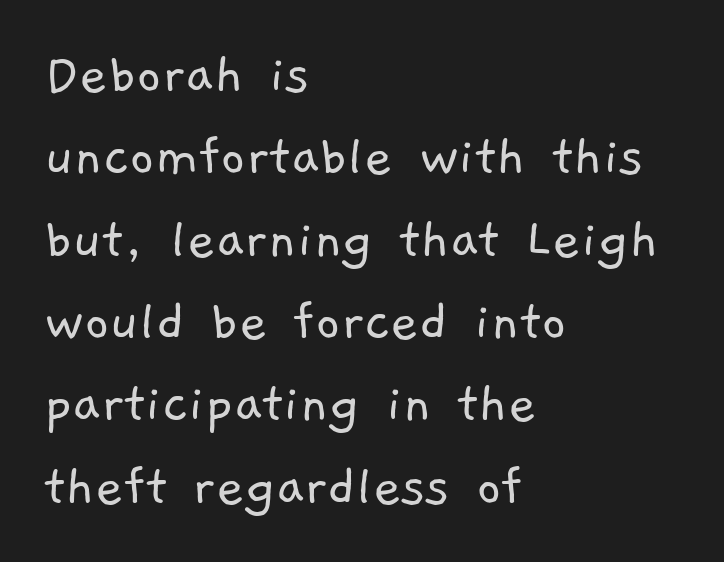
The letterforms sit shoulder to shoulder at normal distance. The passage shown is not bold in any degree. Rule under the text: the space is simply empty. Nothing sits at the stroke ends, so this counts as sans-serif. The block of text has a typical density, with ordinary space between rows.
